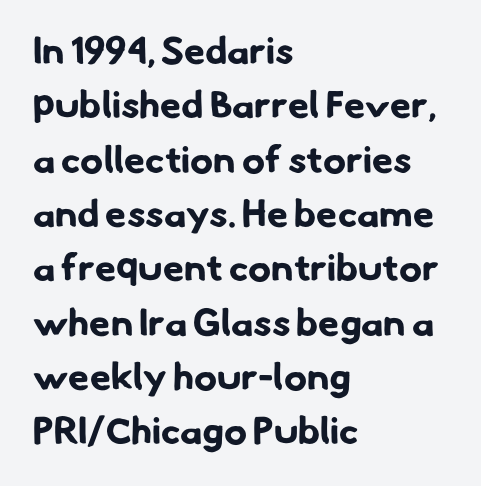
The image shows 38 px bold sans-serif type; set left-aligned, normal line spacing (1.43x), normal letter spacing, not underlined; low stroke contrast and a small x-height.
